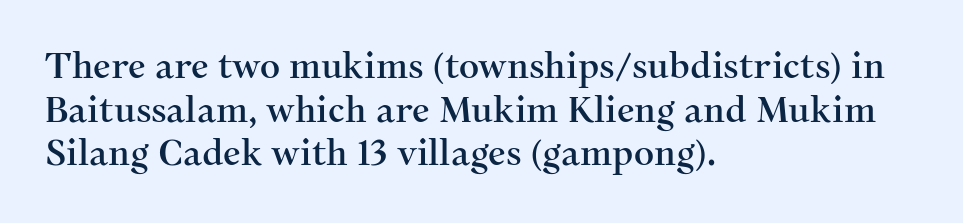
{"serif": "yes", "italic": "no", "width": "normal", "stroke_contrast": "medium", "x_height": "medium", "monospaced": "no", "underline": "no", "align": "left", "line_spacing": "normal", "line_spacing_ratio": 1.25, "letter_spacing": "normal", "letter_spacing_em": 0.0, "glyph_px": 35}
